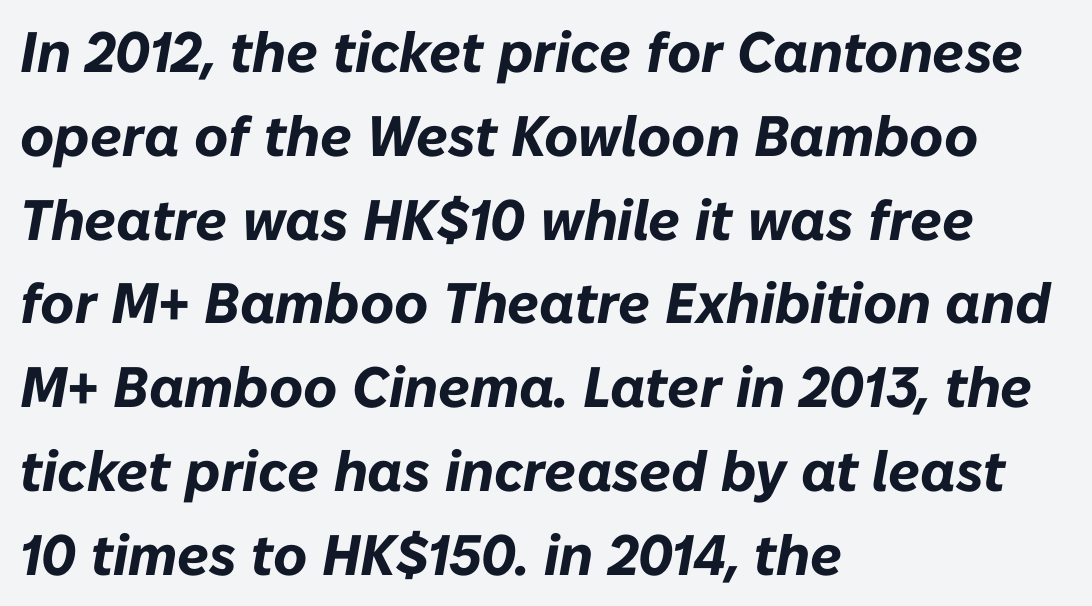
Proportional: the letters do not fall into vertical columns. Whoever set this chose a conventional vertical rhythm. Compared with a centered layout, this one pins lines to the left instead. In terms of posture, this sample is oblique. Descenders hang freely into open space.
